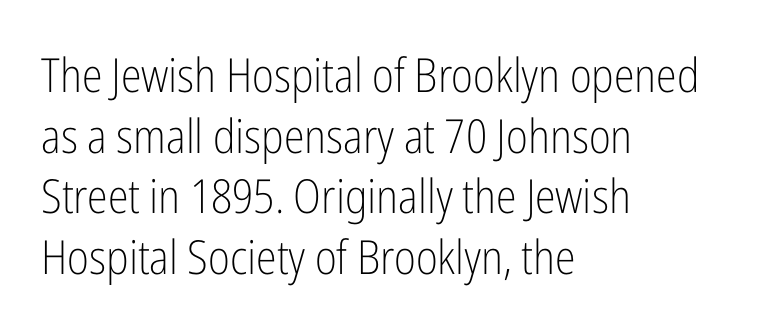
Q: Is the text bold? A: No.
Q: Is the text italic (slanted)? A: No, it is upright.
Q: Is the typeface a serif or a sans-serif typeface? A: Sans-serif.
Q: Is the text underlined? A: No.
Q: How is the paragraph aligned? A: Left-aligned.
Q: Is the spacing between letters normal or unusually wide? A: Normal.
Q: Is the spacing between lines tight, normal or loose? A: Normal.
Q: Width (condensed, normal, or wide)? A: Condensed.
Q: Stroke contrast? A: Low.
Q: x-height? A: Medium.
Q: Monospaced? A: No.
